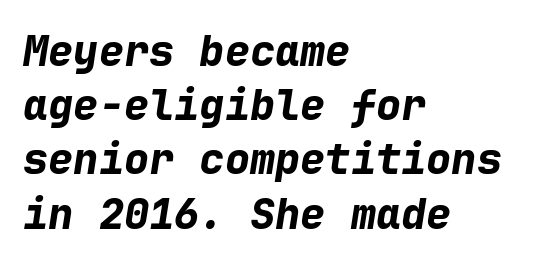
The image shows 42 px bold type, italic (leaning right), monospaced; set left-aligned, normal line spacing (1.29x), normal letter spacing, not underlined; low stroke contrast and a medium x-height.
